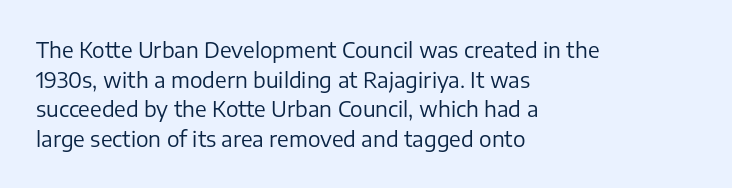
Quick note: underline off. Do the letters lean? They stand straight. The text block is weighted toward the left margin, trailing off unevenly rightward. This rendering leaves character spacing at its baseline value. Vertical spacing — default.
